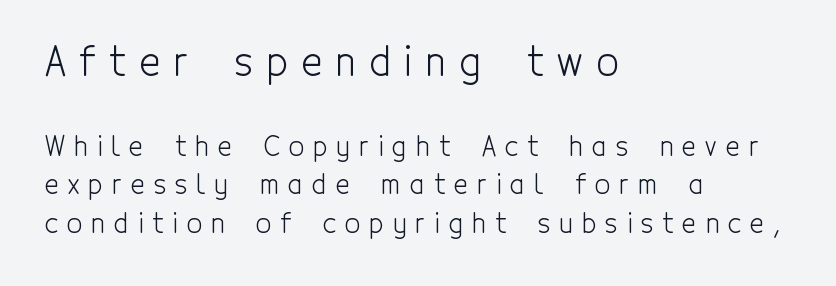
The image shows 40 px light, condensed sans-serif type, upright; set left-aligned, normal line spacing (1.44x), unusually wide letter spacing (+0.33 em), not underlined; the first (top) block is 1.48x larger; a medium x-height.
